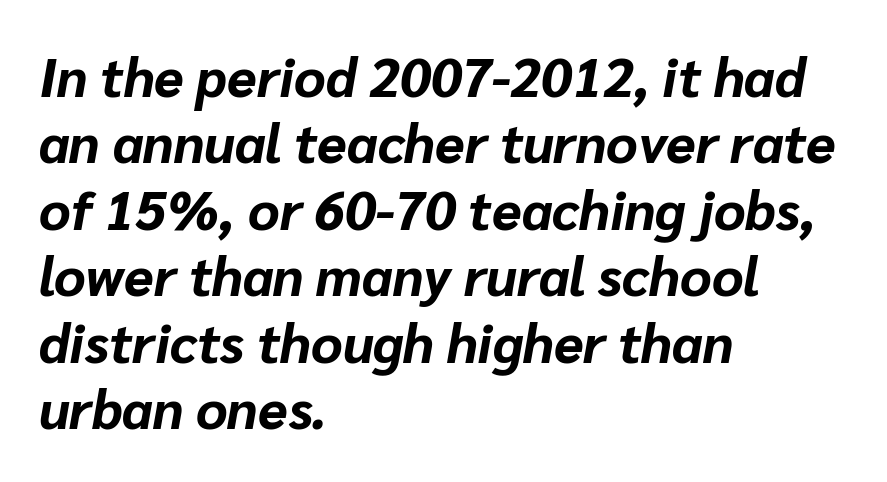
The image shows 54 px bold type, italic (leaning right); set left-aligned, line spacing 1.23x, normal letter spacing, not underlined; low stroke contrast and a medium x-height.
